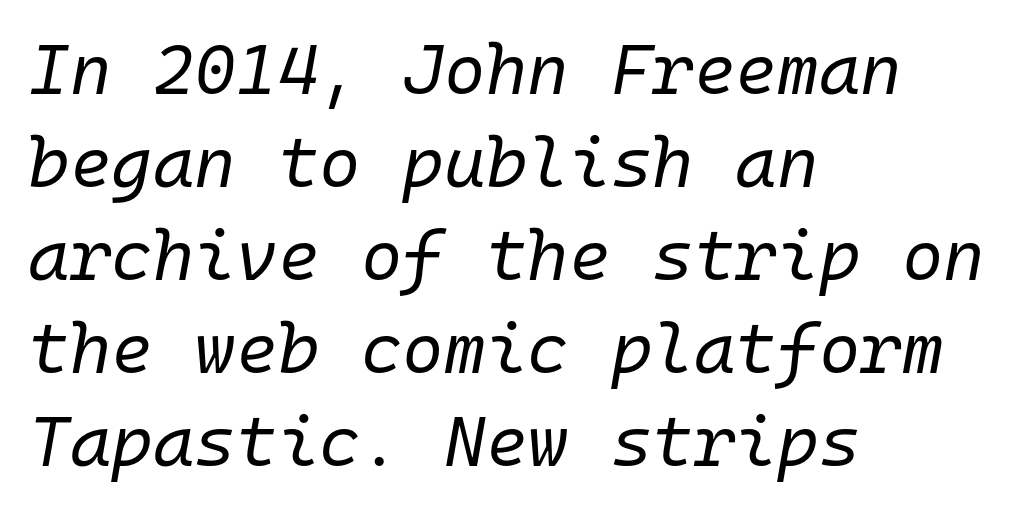
The image shows 71 px regular-weight type, italic (leaning right), monospaced; set left-aligned, normal line spacing (1.31x), normal letter spacing, not underlined; low stroke contrast and a medium x-height.
